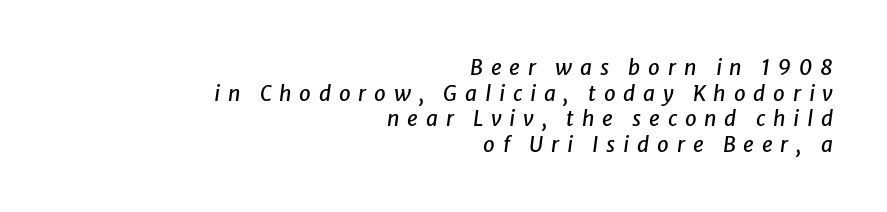
The image shows 21 px text type, italic (leaning right); set right-aligned, line spacing 1.22x, unusually wide letter spacing (+0.37 em), not underlined.
